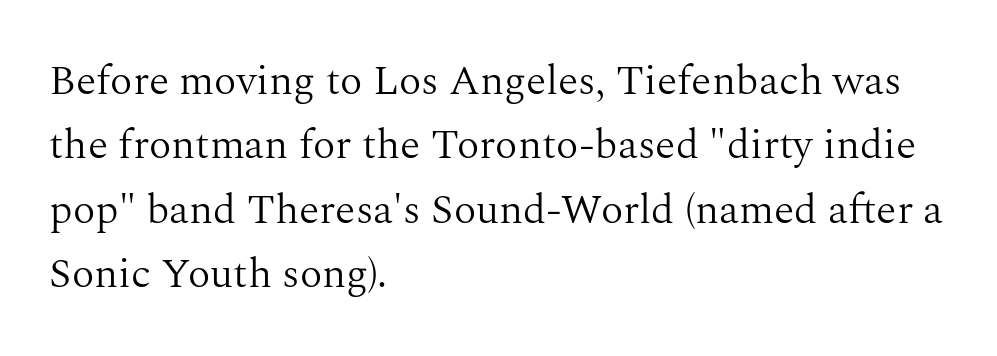
Q: Is the text bold? A: No.
Q: Is the text italic (slanted)? A: No, it is upright.
Q: Is the typeface a serif or a sans-serif typeface? A: Serif.
Q: Is the text underlined? A: No.
Q: How is the paragraph aligned? A: Left-aligned.
Q: Is the spacing between letters normal or unusually wide? A: Normal.
Q: Is the spacing between lines tight, normal or loose? A: Normal.
Q: Width (condensed, normal, or wide)? A: Normal.
Q: Stroke contrast? A: Medium.
Q: x-height? A: Medium.
Q: Monospaced? A: No.
